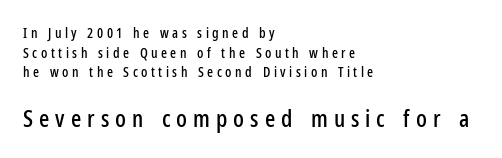
The image shows 24 px text type, upright; set left-aligned, normal line spacing (1.4x), unusually wide letter spacing (+0.25 em), not underlined; the second (bottom) block is 1.71x larger.
